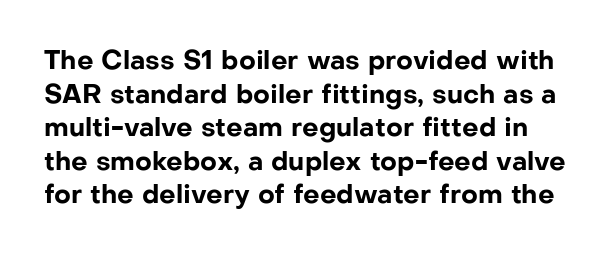
Q: Is the text bold? A: Yes.
Q: Is the text italic (slanted)? A: No, it is upright.
Q: Is the text underlined? A: No.
Q: Is the spacing between letters normal or unusually wide? A: Normal.
Q: Is the spacing between lines tight, normal or loose? A: Normal.
